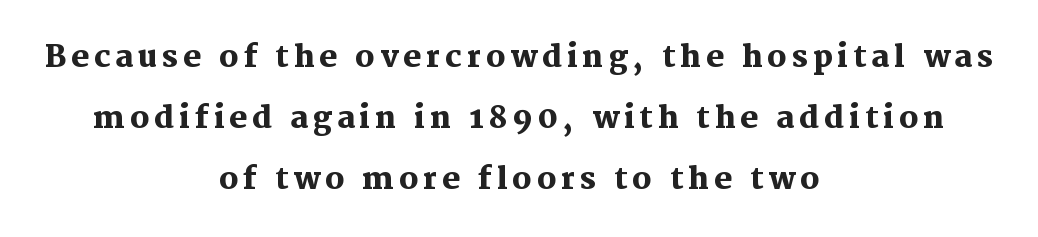
Rule under the text: the space is simply empty. These lines are rendered in a variable-pitch font. Caption: multi-line text, centered on the measure. Look at the stroke-to-counter ratio: heavy, a bold.
